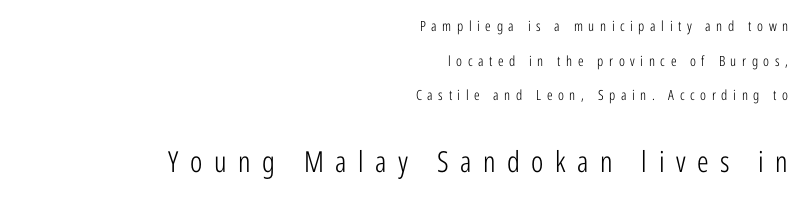
Are there feet on the stems? There aren't — it's a sans. Does the bottom block carry the larger type? Yes, it does. Leading is clearly above the norm, producing a sparse column. Letters have the restrained weight of plain body copy at most.
